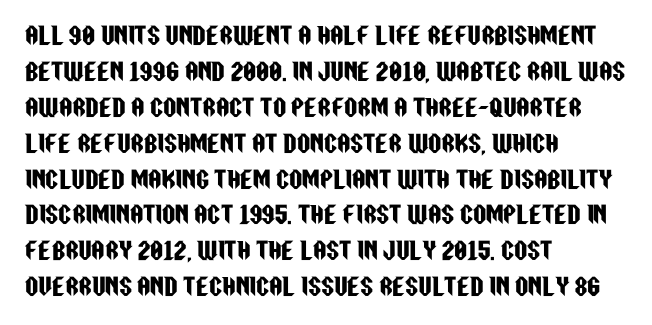
The passage shown has conventional tracking throughout. The axis of the letterforms is exactly vertical. In CSS terms this would be text-align: left. The area under the type is left untouched.
